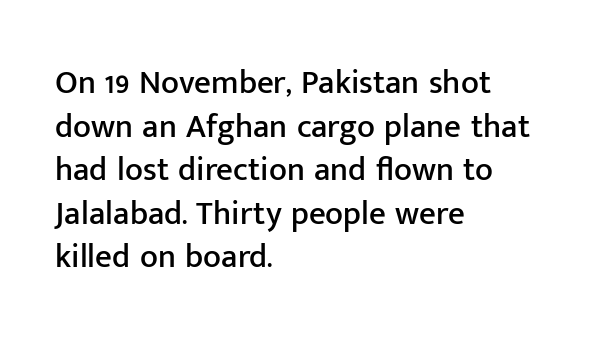
Q: Is the text italic (slanted)? A: No, it is upright.
Q: Is the typeface a serif or a sans-serif typeface? A: Sans-serif.
Q: Is the text underlined? A: No.
Q: How is the paragraph aligned? A: Left-aligned.
Q: Is the spacing between letters normal or unusually wide? A: Normal.
Q: Is the spacing between lines tight, normal or loose? A: Normal.
Q: Width (condensed, normal, or wide)? A: Normal.
Q: Stroke contrast? A: Low.
Q: x-height? A: Medium.
Q: Monospaced? A: No.
